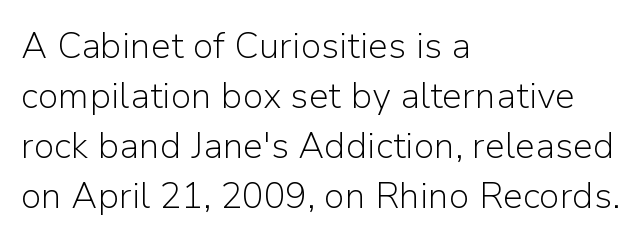
{"serif": "no", "italic": "no", "bold": "no", "weight": "light", "width": "normal", "stroke_contrast": "low", "x_height": "medium", "monospaced": "no", "underline": "no", "align": "left", "line_spacing": "normal", "line_spacing_ratio": 1.39, "letter_spacing": "normal", "letter_spacing_em": 0.0, "glyph_px": 36}
